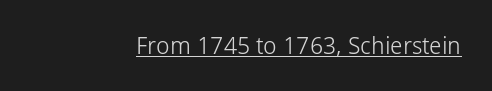
Q: Is the text bold? A: No.
Q: Is the text italic (slanted)? A: No, it is upright.
Q: Is the text underlined? A: Yes.
Q: Is the spacing between letters normal or unusually wide? A: Normal.
